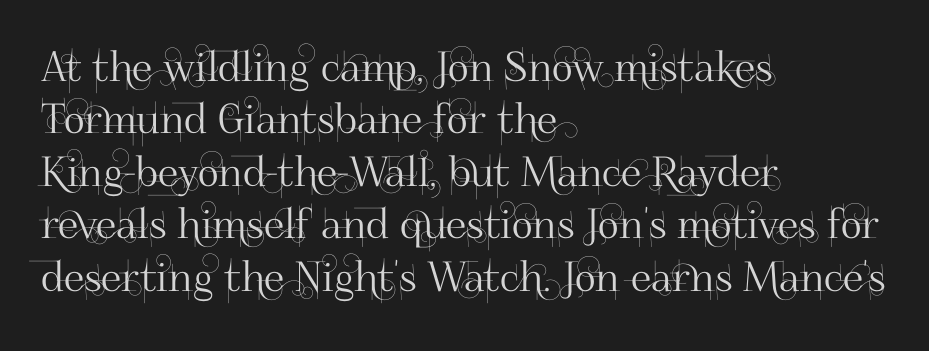
Q: Is the text italic (slanted)? A: No, it is upright.
Q: Is the typeface a serif or a sans-serif typeface? A: Sans-serif.
Q: Is the text underlined? A: No.
Q: How is the paragraph aligned? A: Left-aligned.
Q: Is the spacing between letters normal or unusually wide? A: Normal.
Q: Is the spacing between lines tight, normal or loose? A: Normal.
Q: Width (condensed, normal, or wide)? A: Normal.
Q: Stroke contrast? A: High.
Q: x-height? A: Small.
Q: Monospaced? A: No.
